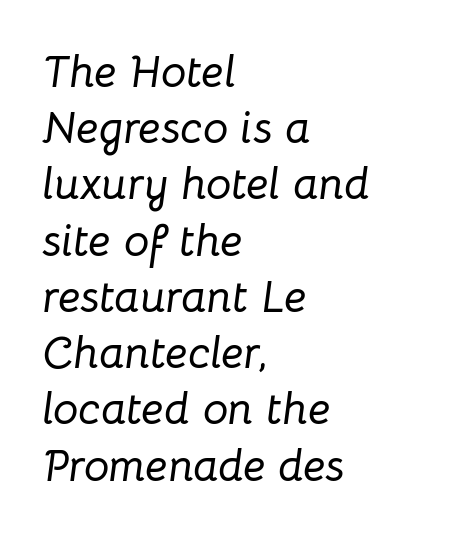
Rule under the text: the space is simply empty. Is the type slanted? Yes — the strokes lean at a clear angle. Each letter keeps its own natural width here, so spacing adapts to shape. Successive baselines arrive at the customary interval.
